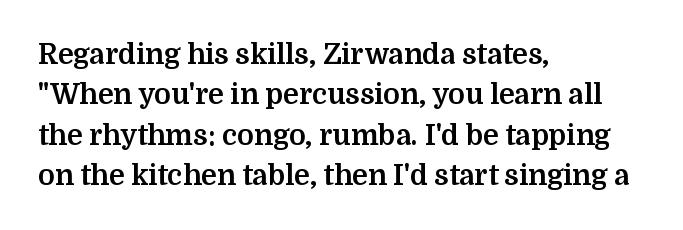
Regarding leading, the lines here are spaced in the standard way. Letters rest on an invisible, unmarked baseline. The glyphs in this specimen are seriffed. You can tell it's not italic because the verticals are truly vertical.
